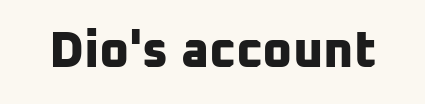
The image shows 51 px bold sans-serif type; set normal letter spacing, not underlined; low stroke contrast and a medium x-height.
